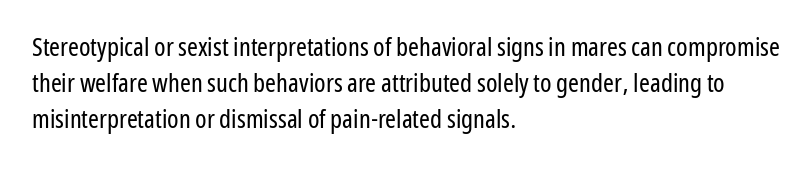
The image shows 26 px text type, upright; set left-aligned, normal line spacing (1.39x), normal letter spacing, not underlined.
